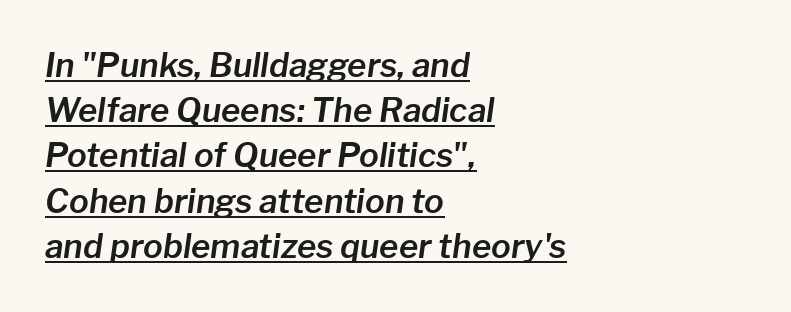
{"italic": "yes", "lean": "right", "slant_degrees": 8, "width": "normal", "stroke_contrast": "low", "x_height": "medium", "monospaced": "no", "underline": "yes", "align": "left", "line_spacing": "normal", "line_spacing_ratio": 1.37, "letter_spacing": "normal", "letter_spacing_em": 0.0, "glyph_px": 33}
